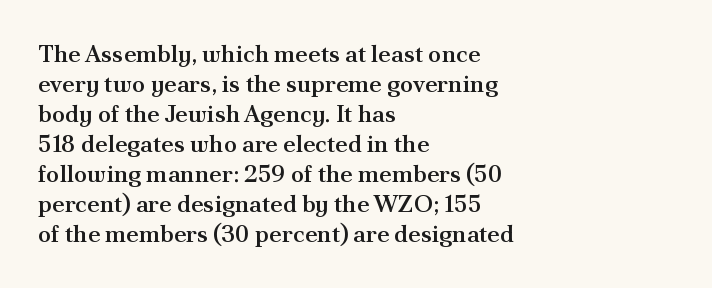
The image shows 24 px text type, upright; set left-aligned, normal line spacing (1.25x), normal letter spacing, not underlined.
